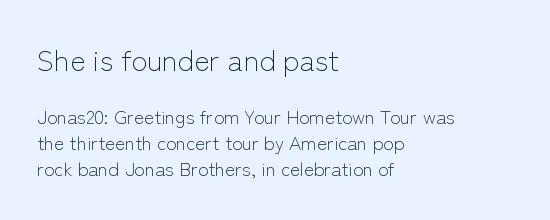
Q: Is the text bold? A: No.
Q: Is the text italic (slanted)? A: No, it is upright.
Q: Is the typeface a serif or a sans-serif typeface? A: Sans-serif.
Q: Is the text underlined? A: No.
Q: How is the paragraph aligned? A: Left-aligned.
Q: Is the spacing between letters normal or unusually wide? A: Normal.
Q: Is the spacing between lines tight, normal or loose? A: Normal.
Q: Which block of text is set in a larger size, the first (top) or the second (bottom)? A: The first (top) one.
Q: Width (condensed, normal, or wide)? A: Normal.
Q: Stroke contrast? A: Low.
Q: x-height? A: Medium.
Q: Monospaced? A: No.
